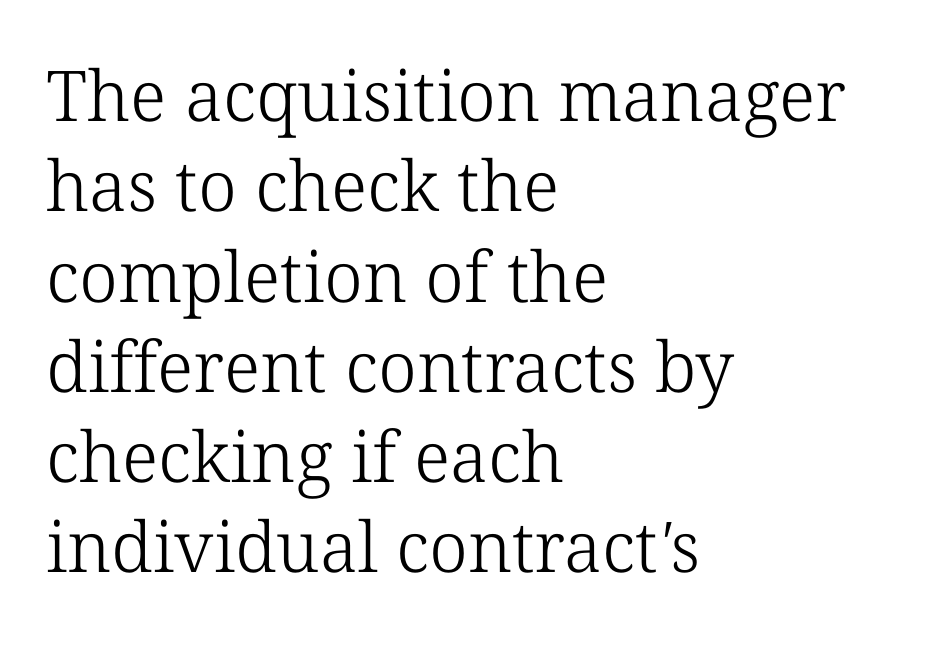
One glance says typical: line gaps are just what's usual. This rendering employs a face with finishing strokes, i.e., a serif. Counters stay open thanks to moderate or lighter strokes. Varying glyph widths throughout — classic text-font behaviour. If you drew a ruler down the left edge, every line would touch it. A typesetter would call this zero additional tracking.
